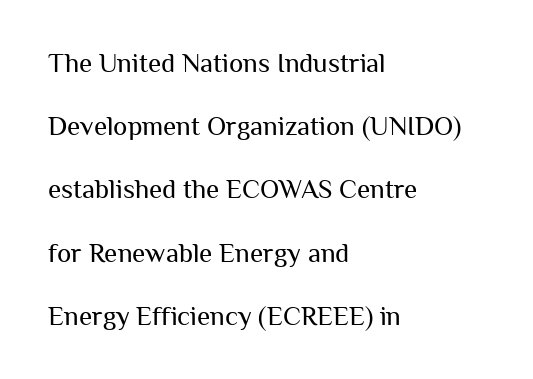
Q: Is the text bold? A: No.
Q: Is the text italic (slanted)? A: No, it is upright.
Q: Is the text underlined? A: No.
Q: How is the paragraph aligned? A: Left-aligned.
Q: Is the spacing between letters normal or unusually wide? A: Normal.
Q: Is the spacing between lines tight, normal or loose? A: Loose.
